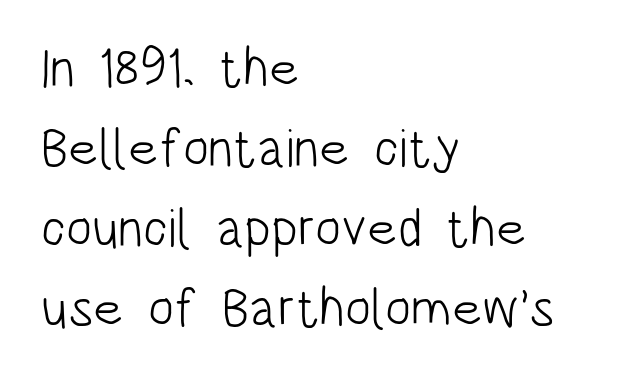
Q: Is the text bold? A: No.
Q: Is the text italic (slanted)? A: No, it is upright.
Q: Is the typeface a serif or a sans-serif typeface? A: Sans-serif.
Q: Is the text underlined? A: No.
Q: How is the paragraph aligned? A: Left-aligned.
Q: Is the spacing between letters normal or unusually wide? A: Normal.
Q: Is the spacing between lines tight, normal or loose? A: Normal.
Q: Width (condensed, normal, or wide)? A: Condensed.
Q: Stroke contrast? A: Low.
Q: x-height? A: Large.
Q: Monospaced? A: No.
